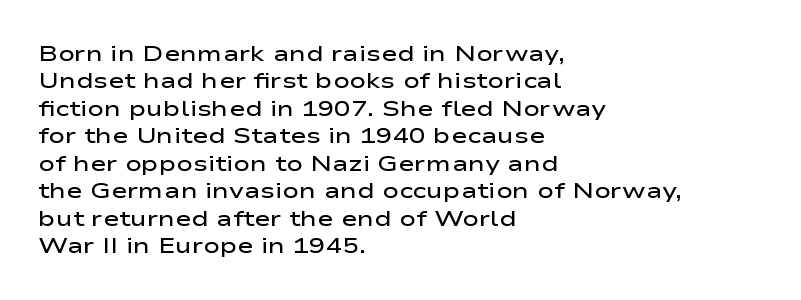
{"italic": "no", "bold": "semi", "underline": "no", "align": "left", "line_spacing": "normal", "line_spacing_ratio": 1.25, "letter_spacing": "normal", "letter_spacing_em": 0.0, "glyph_px": 22}
